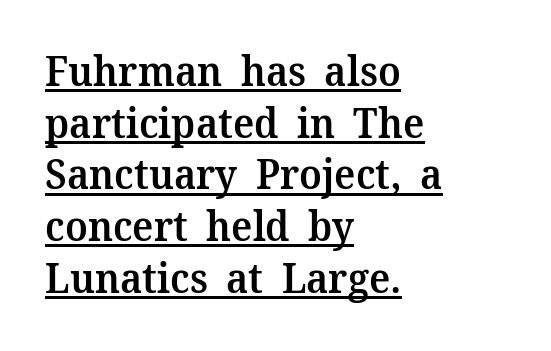
Q: Is the text bold? A: Semi-bold.
Q: Is the text italic (slanted)? A: No, it is upright.
Q: Is the typeface a serif or a sans-serif typeface? A: Serif.
Q: Is the text underlined? A: Yes.
Q: How is the paragraph aligned? A: Left-aligned.
Q: Is the spacing between letters normal or unusually wide? A: Normal.
Q: Is the spacing between lines tight, normal or loose? A: Normal.
Q: Width (condensed, normal, or wide)? A: Normal.
Q: Stroke contrast? A: Medium.
Q: x-height? A: Medium.
Q: Monospaced? A: No.
